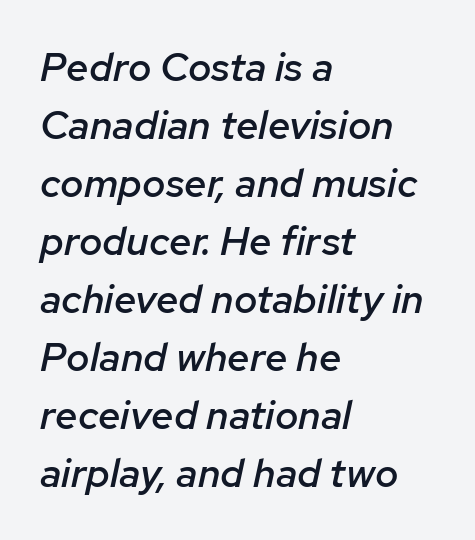
Q: Is the text bold? A: Semi-bold.
Q: Is the text italic (slanted)? A: Yes, it leans right by about 12 degrees.
Q: Is the text underlined? A: No.
Q: How is the paragraph aligned? A: Left-aligned.
Q: Is the spacing between letters normal or unusually wide? A: Normal.
Q: Is the spacing between lines tight, normal or loose? A: Normal.
Q: Width (condensed, normal, or wide)? A: Normal.
Q: Stroke contrast? A: Low.
Q: x-height? A: Medium.
Q: Monospaced? A: No.
